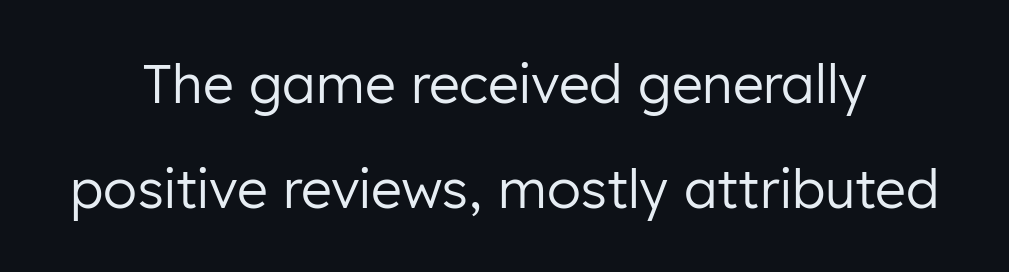
The passage shown is not bold in any degree. Think of a printed novel: that variable character pitch is what you see here. The face used here is a sans, in the tradition of grotesques and geometrics. No extra tracking has been applied to these lines.
